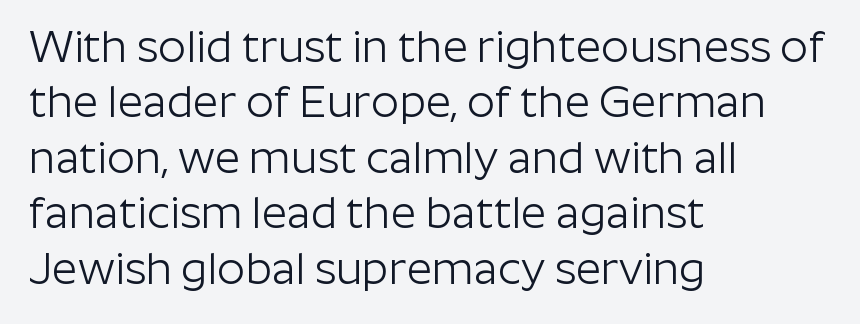
{"serif": "no", "italic": "no", "bold": "no", "weight": "light", "width": "normal", "stroke_contrast": "low", "x_height": "medium", "monospaced": "no", "underline": "no", "align": "left", "line_spacing": "normal", "line_spacing_ratio": 1.26, "letter_spacing": "normal", "letter_spacing_em": 0.0, "glyph_px": 44}
